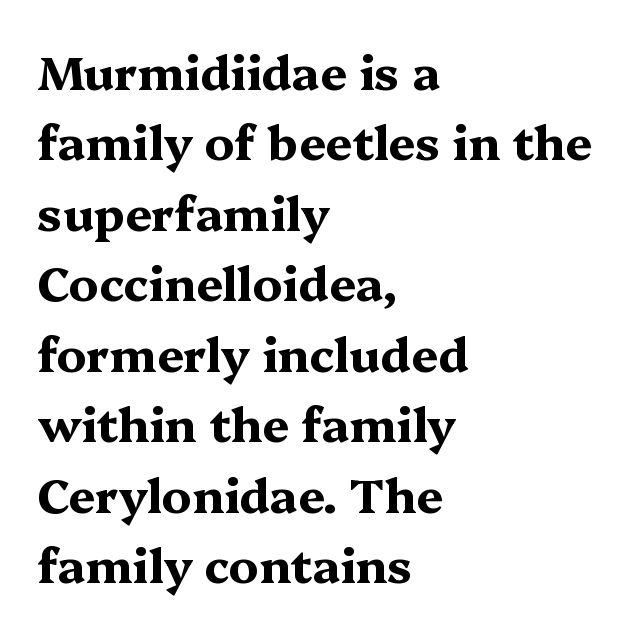
{"serif": "yes", "italic": "no", "bold": "yes", "weight": "bold", "width": "wide", "stroke_contrast": "medium", "x_height": "medium", "monospaced": "no", "underline": "no", "align": "left", "line_spacing": "normal", "line_spacing_ratio": 1.5, "letter_spacing": "normal", "letter_spacing_em": 0.0, "glyph_px": 47}
